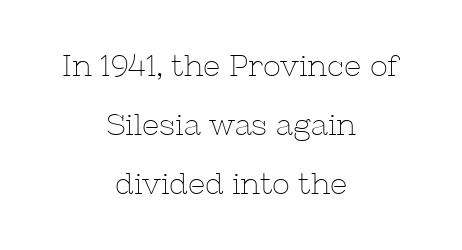
Observe the serifs anchoring each vertical stroke in this sample. The baseline area is clear. Proportional: the letters do not fall into vertical columns. The font's upright variant was chosen for this text.
